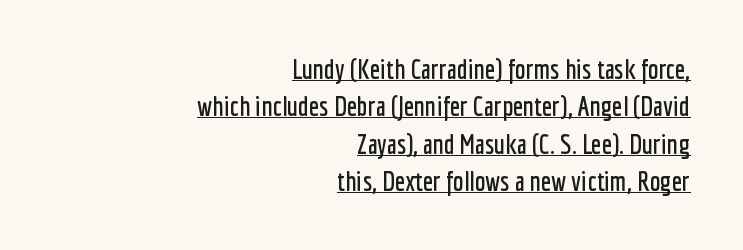
{"italic": "no", "underline": "yes", "align": "right", "line_spacing": "normal", "line_spacing_ratio": 1.38, "letter_spacing": "normal", "letter_spacing_em": 0.0, "glyph_px": 27}
